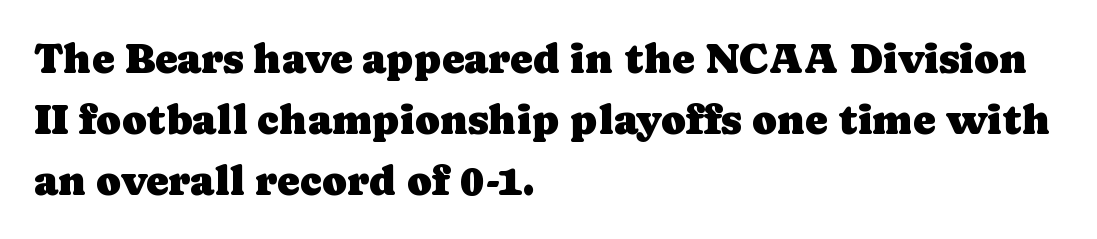
The area under the type is left untouched. The lettering holds an erect, upright posture throughout. What stands out about the letter spacing? Nothing — it is the standard amount. Which margin do the lines hug? The left one — the right edge is uneven. The passage shown is typed in a proportional face where columns would drift. To sum up the face: it has serifs.
